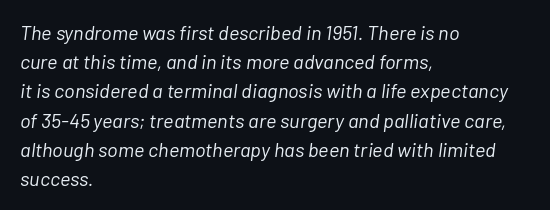
Q: Is the text bold? A: No.
Q: Is the text italic (slanted)? A: Yes, it leans right by about 7 degrees.
Q: Is the text underlined? A: No.
Q: How is the paragraph aligned? A: Left-aligned.
Q: Is the spacing between letters normal or unusually wide? A: Normal.
Q: Is the spacing between lines tight, normal or loose? A: Normal.
